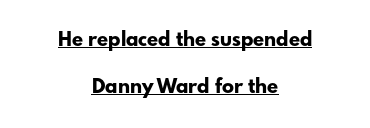
{"italic": "no", "bold": "yes", "underline": "yes", "align": "center", "line_spacing": "loose", "line_spacing_ratio": 2.35, "letter_spacing": "normal", "letter_spacing_em": 0.0, "glyph_px": 20}
